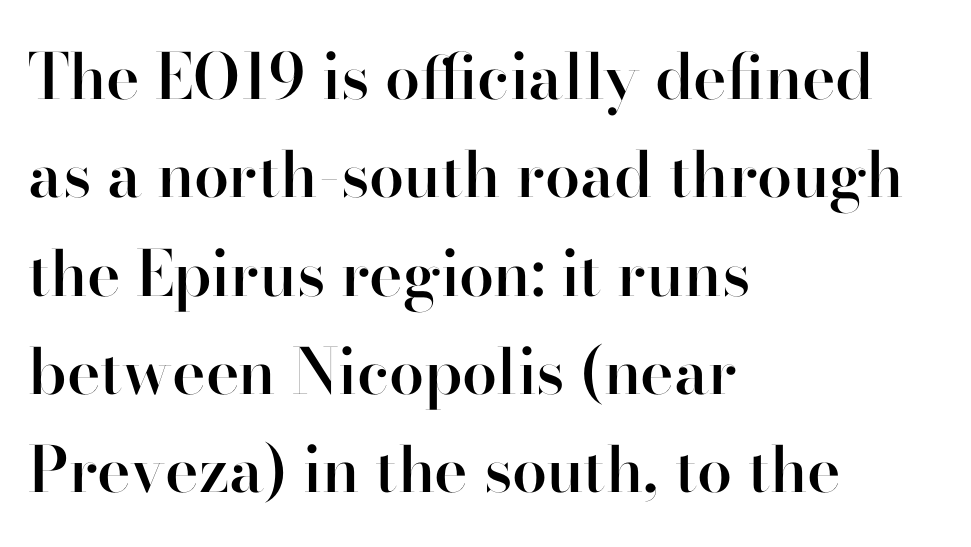
The image shows 63 px semibold sans-serif type, upright; set left-aligned, normal line spacing (1.56x), normal letter spacing, not underlined; high stroke contrast and a small x-height.
